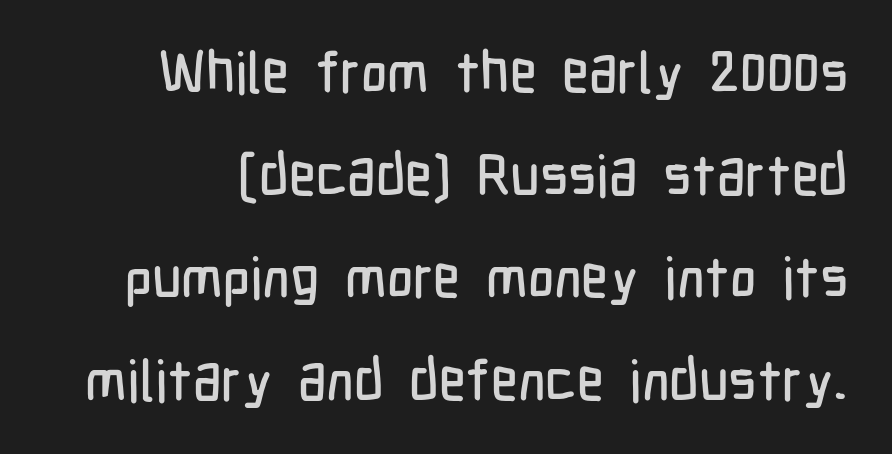
Q: Is the text italic (slanted)? A: No, it is upright.
Q: Is the typeface a serif or a sans-serif typeface? A: Sans-serif.
Q: Is the text underlined? A: No.
Q: Is the spacing between letters normal or unusually wide? A: Normal.
Q: Width (condensed, normal, or wide)? A: Condensed.
Q: Stroke contrast? A: Low.
Q: x-height? A: Medium.
Q: Monospaced? A: No.
